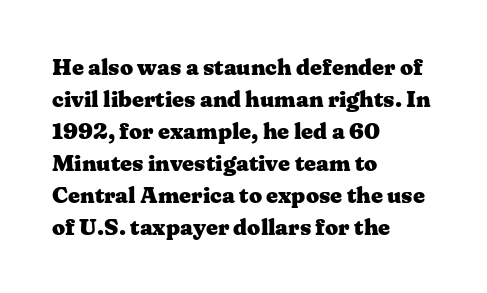
Q: Is the text bold? A: Yes.
Q: Is the text italic (slanted)? A: No, it is upright.
Q: Is the text underlined? A: No.
Q: How is the paragraph aligned? A: Left-aligned.
Q: Is the spacing between letters normal or unusually wide? A: Normal.
Q: Is the spacing between lines tight, normal or loose? A: Normal.
